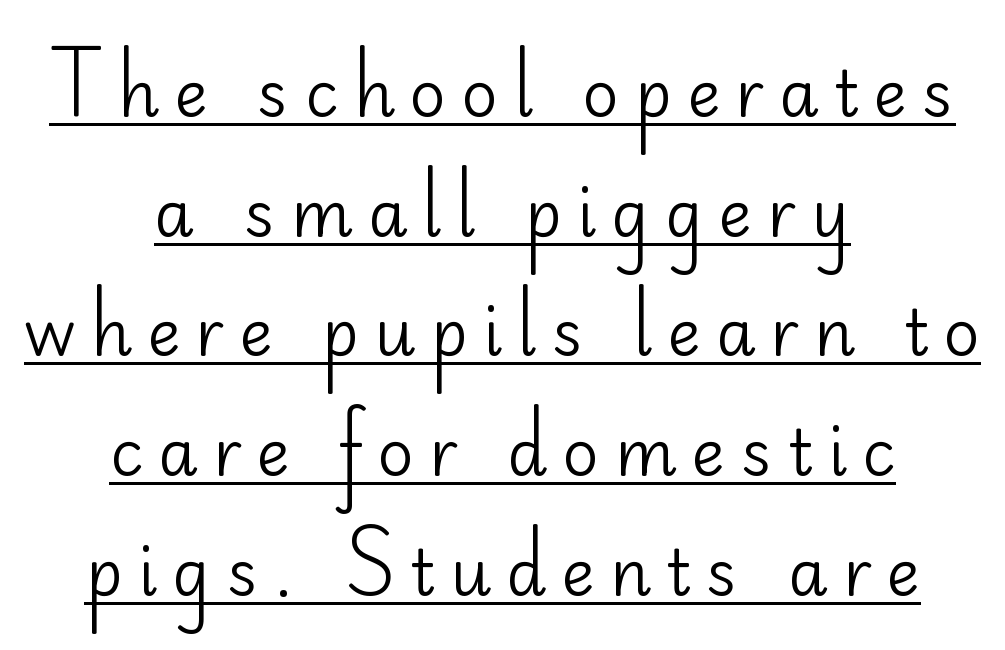
The image shows 64 px regular-weight sans-serif type, upright; set centered, line spacing 1.87x, unusually wide letter spacing (+0.23 em), underlined; low stroke contrast and a small x-height.
